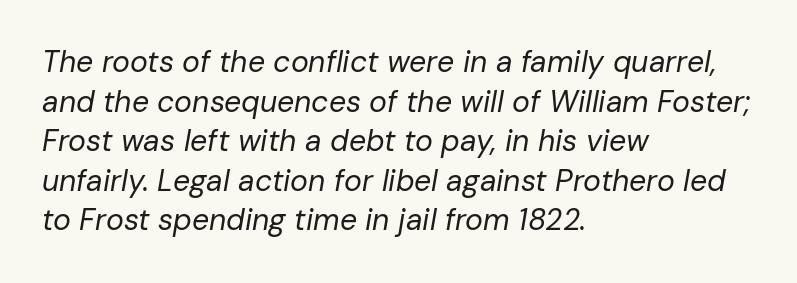
The image shows 30 px regular-weight type, italic (leaning right); set left-aligned, normal line spacing (1.32x), normal letter spacing, not underlined; low stroke contrast and a medium x-height.
